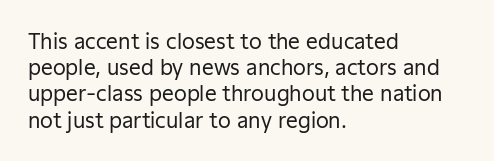
Does extra space separate the letters? No, they use regular spacing. Layout note: lines flush left. The area under the type is left untouched. This reads as an unemphasized weight, regular at the heaviest. This is roman type, the default non-slanted kind. Vertical spacing — default.
